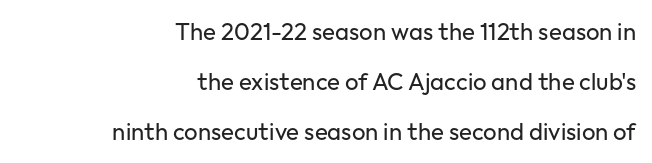
The image shows 24 px text type, upright; set right-aligned, loose line spacing (2.08x), normal letter spacing, not underlined.
